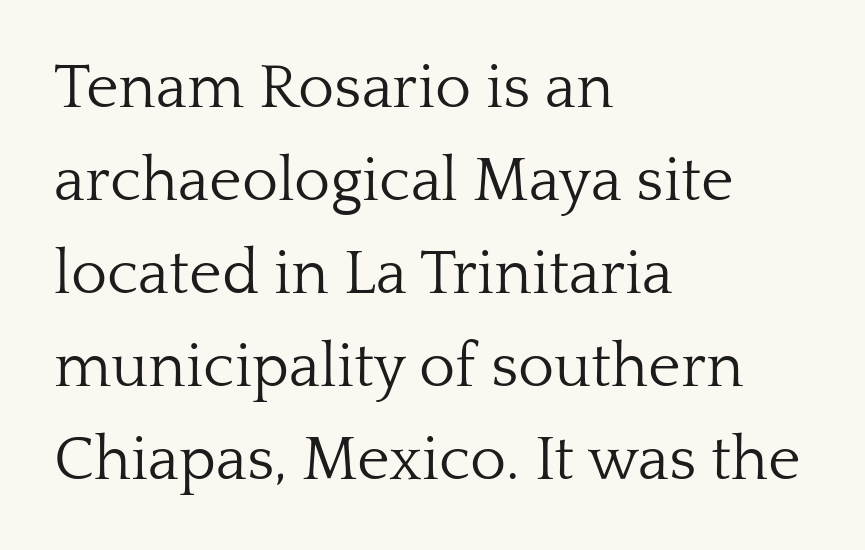
Q: Is the text bold? A: No.
Q: Is the text italic (slanted)? A: No, it is upright.
Q: Is the typeface a serif or a sans-serif typeface? A: Serif.
Q: Is the text underlined? A: No.
Q: How is the paragraph aligned? A: Left-aligned.
Q: Is the spacing between letters normal or unusually wide? A: Normal.
Q: Is the spacing between lines tight, normal or loose? A: Normal.
Q: Width (condensed, normal, or wide)? A: Normal.
Q: Stroke contrast? A: Low.
Q: x-height? A: Medium.
Q: Monospaced? A: No.
